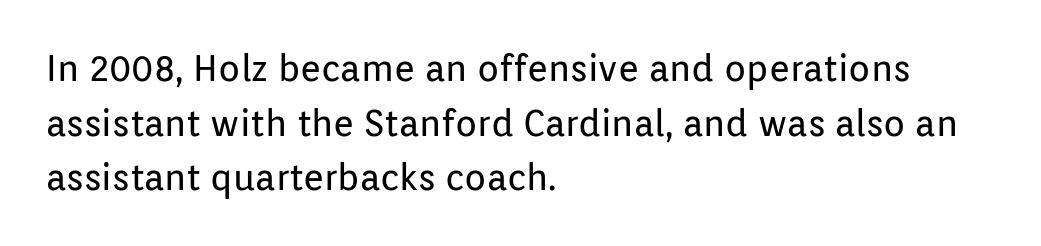
{"serif": "no", "italic": "no", "bold": "no", "weight": "regular", "width": "normal", "stroke_contrast": "low", "x_height": "medium", "monospaced": "no", "underline": "no", "align": "left", "line_spacing": "normal", "line_spacing_ratio": 1.52, "letter_spacing": "normal", "letter_spacing_em": 0.0, "glyph_px": 36}
